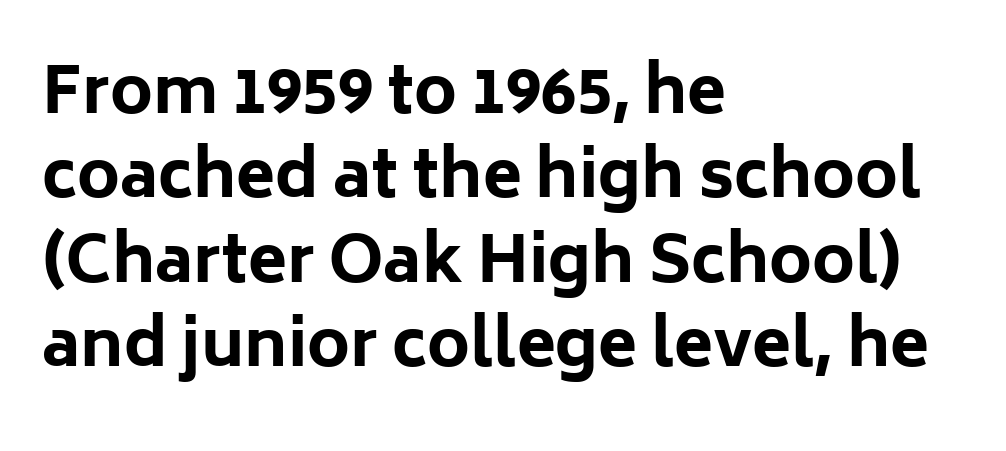
{"serif": "no", "italic": "no", "bold": "yes", "weight": "bold", "width": "normal", "stroke_contrast": "low", "x_height": "medium", "monospaced": "no", "underline": "no", "align": "left", "line_spacing": "normal", "line_spacing_ratio": 1.32, "letter_spacing": "normal", "letter_spacing_em": 0.0, "glyph_px": 64}
